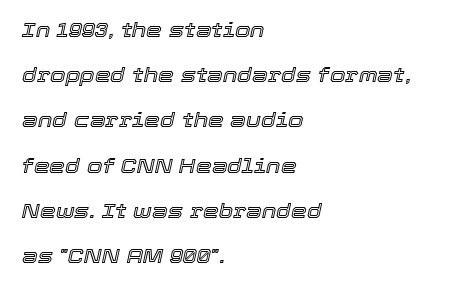
The image shows 20 px text type, italic (leaning right); set left-aligned, loose line spacing (2.26x), normal letter spacing, not underlined.
